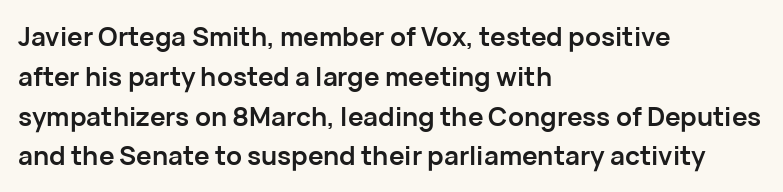
The image shows 26 px bold type, upright; set left-aligned, normal line spacing (1.53x), normal letter spacing, not underlined.
